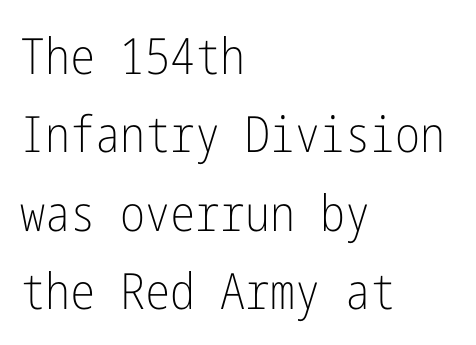
Q: Is the text bold? A: No.
Q: Is the text italic (slanted)? A: No, it is upright.
Q: Is the typeface a serif or a sans-serif typeface? A: Sans-serif.
Q: Is the text underlined? A: No.
Q: How is the paragraph aligned? A: Left-aligned.
Q: Is the spacing between letters normal or unusually wide? A: Normal.
Q: Is the spacing between lines tight, normal or loose? A: Normal.
Q: Width (condensed, normal, or wide)? A: Condensed.
Q: Stroke contrast? A: Low.
Q: x-height? A: Medium.
